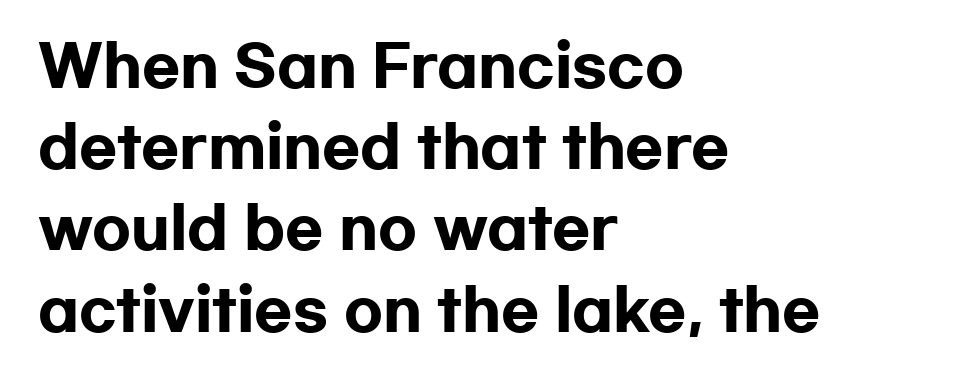
Q: Is the text bold? A: Yes.
Q: Is the text italic (slanted)? A: No, it is upright.
Q: Is the typeface a serif or a sans-serif typeface? A: Sans-serif.
Q: Is the text underlined? A: No.
Q: How is the paragraph aligned? A: Left-aligned.
Q: Is the spacing between letters normal or unusually wide? A: Normal.
Q: Is the spacing between lines tight, normal or loose? A: Normal.
Q: Width (condensed, normal, or wide)? A: Wide.
Q: Stroke contrast? A: Low.
Q: x-height? A: Medium.
Q: Monospaced? A: No.
